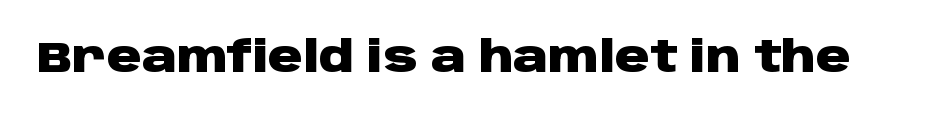
The image shows 43 px heavy, wide sans-serif type, upright; set normal letter spacing, not underlined; low stroke contrast and a large x-height.
